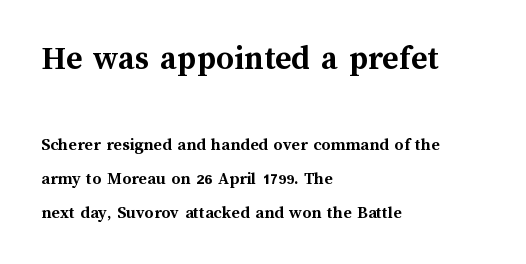
{"italic": "no", "bold": "yes", "weight": "semibold", "width": "normal", "stroke_contrast": "medium", "x_height": "medium", "monospaced": "no", "underline": "no", "align": "left", "line_spacing_ratio": 1.89, "letter_spacing": "normal", "letter_spacing_em": 0.0, "larger_block": "first", "size_ratio": 1.94, "glyph_px": 35}
